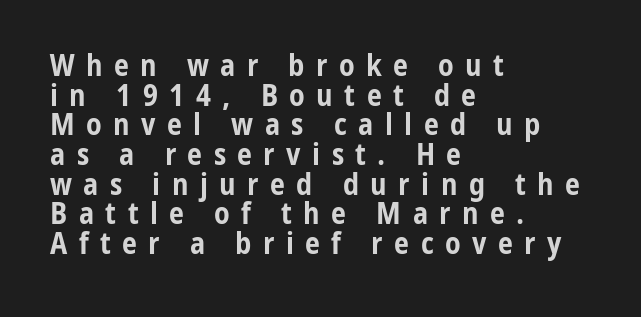
{"serif": "no", "italic": "no", "bold": "yes", "weight": "bold", "width": "condensed", "stroke_contrast": "low", "x_height": "medium", "monospaced": "no", "underline": "no", "align": "left", "line_spacing": "tight", "line_spacing_ratio": 0.99, "letter_spacing": "wide", "letter_spacing_em": 0.38, "glyph_px": 30}
